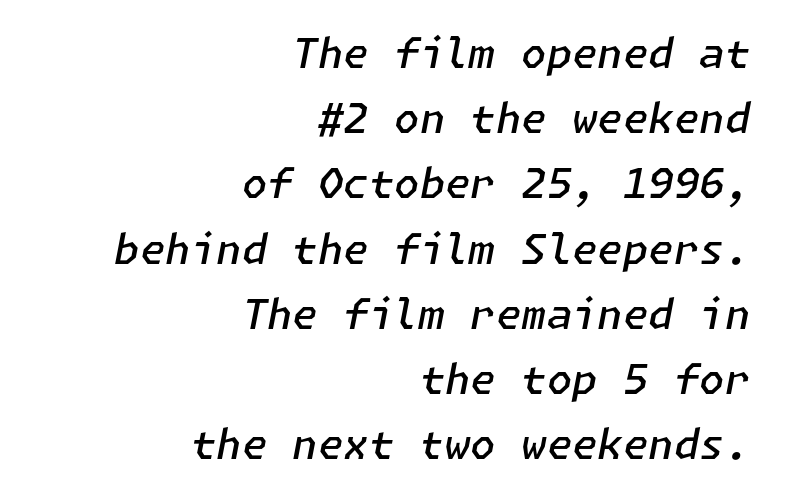
{"italic": "yes", "lean": "right", "slant_degrees": 11, "bold": "semi", "weight": "semibold", "width": "normal", "stroke_contrast": "low", "x_height": "medium", "underline": "no", "align": "right", "line_spacing": "normal", "line_spacing_ratio": 1.59, "letter_spacing": "normal", "letter_spacing_em": 0.0, "glyph_px": 41}
